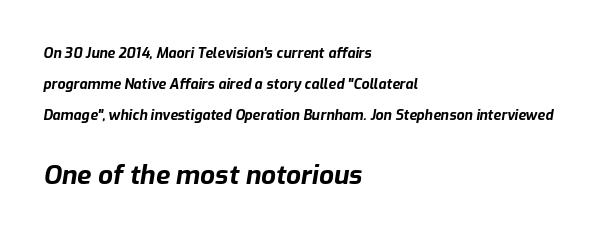
The image shows 26 px bold type, italic (leaning right); set left-aligned, loose line spacing (2.21x), normal letter spacing, not underlined; the second (bottom) block is 1.86x larger.
